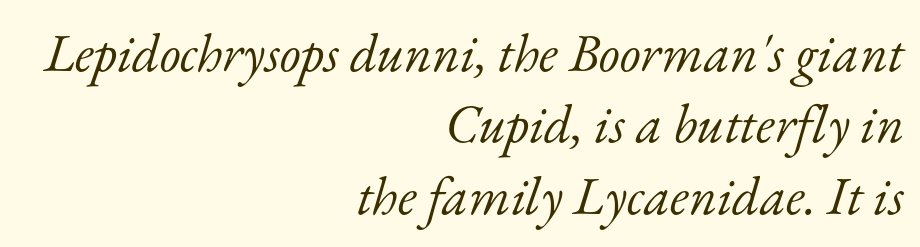
{"serif": "yes", "italic": "yes", "lean": "right", "slant_degrees": 17, "bold": "no", "weight": "light", "width": "normal", "stroke_contrast": "low", "x_height": "small", "monospaced": "no", "underline": "no", "align": "right", "line_spacing": "normal", "line_spacing_ratio": 1.32, "letter_spacing": "normal", "letter_spacing_em": 0.0, "glyph_px": 54}
